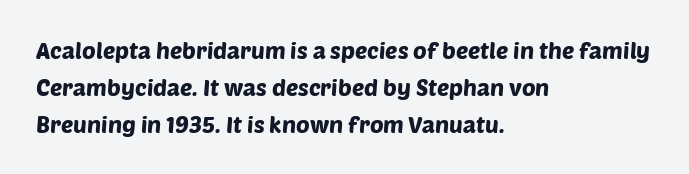
The image shows 23 px text type; set left-aligned, normal line spacing (1.6x), normal letter spacing, not underlined.
